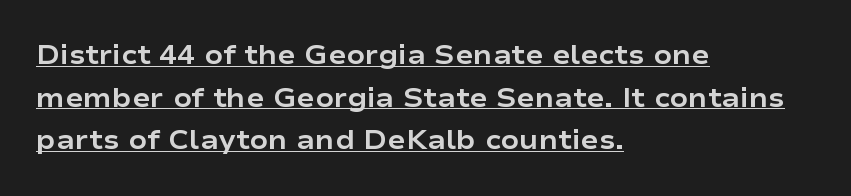
The image shows 27 px bold type, upright; set left-aligned, normal line spacing (1.58x), normal letter spacing, underlined.
